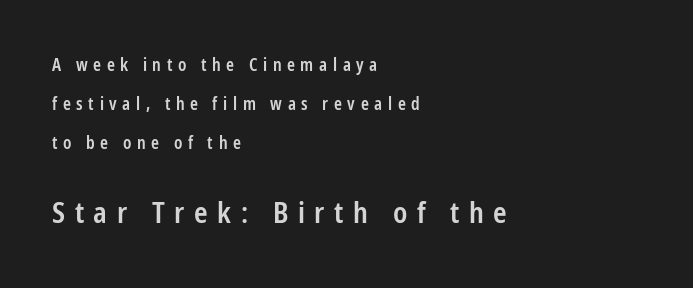
The image shows 29 px semibold, condensed sans-serif type, upright; set left-aligned, loose line spacing (2.28x), unusually wide letter spacing (+0.33 em), not underlined; the second (bottom) block is 1.71x larger; low stroke contrast and a medium x-height.
